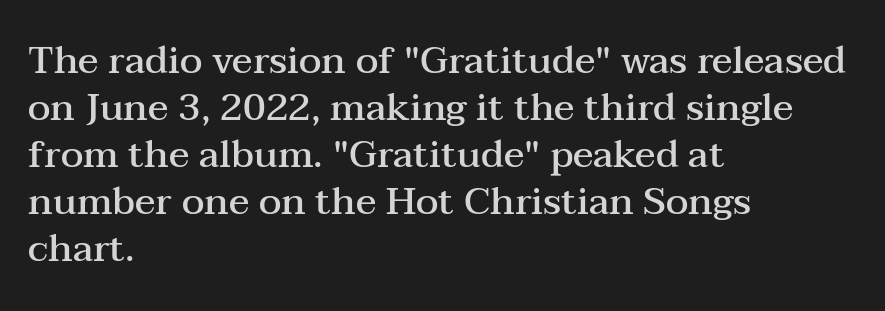
The image shows 38 px semibold, wide serif type, upright; set left-aligned, line spacing 1.24x, normal letter spacing, not underlined; medium stroke contrast and a medium x-height.
